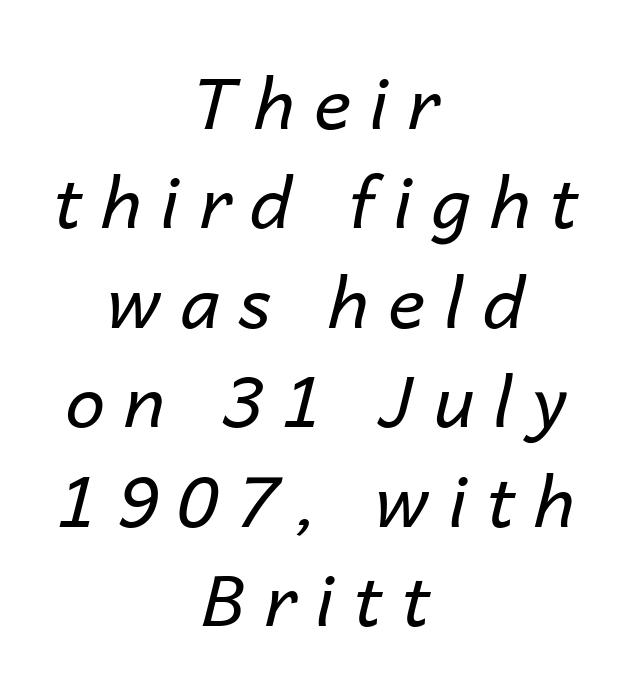
Q: Is the text bold? A: No.
Q: Is the text italic (slanted)? A: Yes, it leans right by about 14 degrees.
Q: Is the text underlined? A: No.
Q: How is the paragraph aligned? A: Centered.
Q: Is the spacing between letters normal or unusually wide? A: Unusually wide.
Q: Is the spacing between lines tight, normal or loose? A: Normal.
Q: Width (condensed, normal, or wide)? A: Normal.
Q: Stroke contrast? A: Low.
Q: x-height? A: Medium.
Q: Monospaced? A: No.
